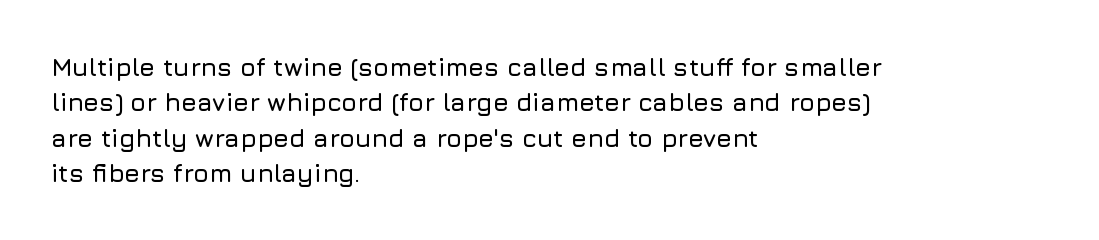
The line texture is even and compact thanks to regular tracking. Glance below the letters and you will spot only blank space. It's the straight-up-and-down kind of type. Each line starts at the same left margin while the right side varies. Reading down the column, the eye jumps a familiar distance to each next line.
